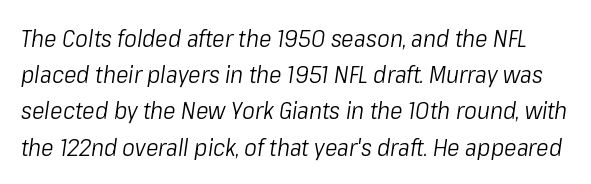
{"italic": "yes", "lean": "right", "slant_degrees": 8, "bold": "no", "underline": "no", "line_spacing": "normal", "line_spacing_ratio": 1.51, "letter_spacing": "normal", "letter_spacing_em": 0.0, "glyph_px": 24}
